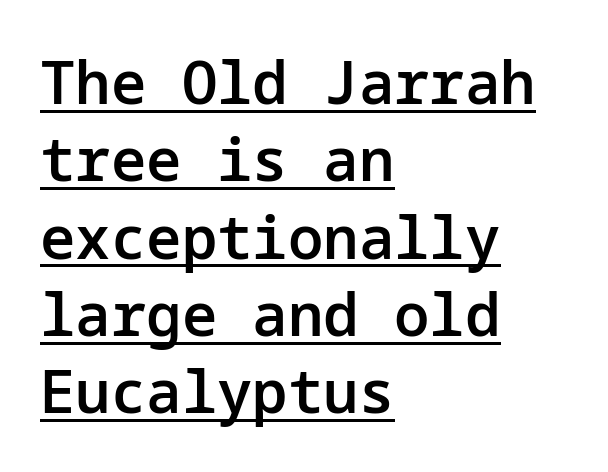
Each new line begins a customary step beneath the previous one. The letterforms sit shoulder to shoulder at normal distance. On the weight axis this lands at semibold, roughly 600. This rendering features underlined lettering. These lines are composed in type without serifs. Designer's note — italics off, roman on.
